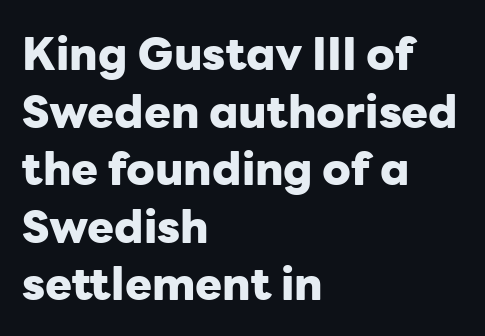
{"serif": "no", "italic": "no", "bold": "yes", "weight": "heavy", "width": "normal", "stroke_contrast": "low", "x_height": "medium", "monospaced": "no", "underline": "no", "align": "left", "line_spacing": "normal", "line_spacing_ratio": 1.28, "letter_spacing": "normal", "letter_spacing_em": 0.0, "glyph_px": 45}
